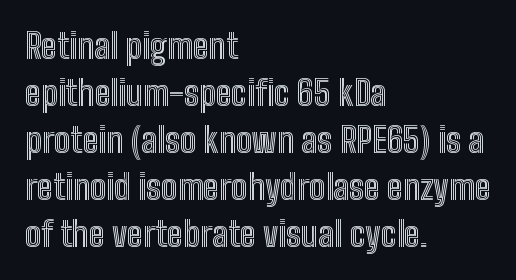
{"italic": "no", "width": "condensed", "x_height": "medium", "monospaced": "no", "underline": "no", "align": "left", "line_spacing": "normal", "line_spacing_ratio": 1.38, "letter_spacing": "normal", "letter_spacing_em": 0.0, "glyph_px": 34}
